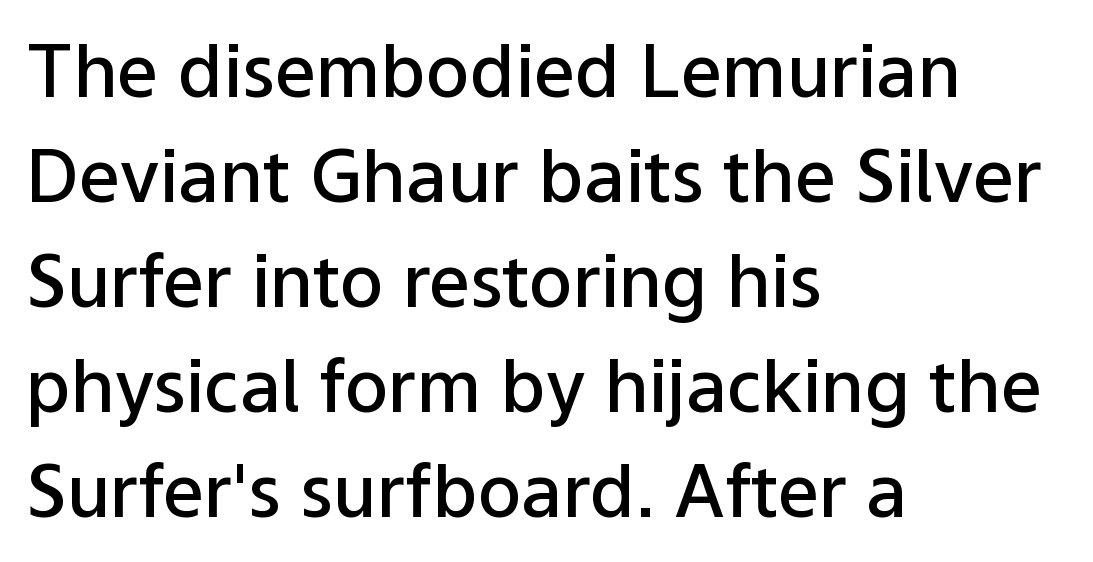
{"serif": "no", "italic": "no", "bold": "semi", "weight": "semibold", "width": "normal", "stroke_contrast": "low", "x_height": "medium", "monospaced": "no", "underline": "no", "align": "left", "line_spacing": "normal", "line_spacing_ratio": 1.44, "letter_spacing": "normal", "letter_spacing_em": 0.0, "glyph_px": 73}
